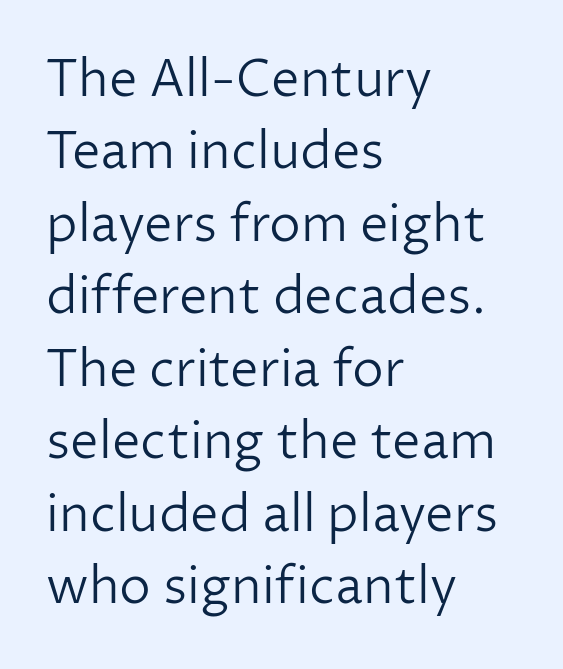
The image shows 51 px light sans-serif type, upright; set left-aligned, normal line spacing (1.42x), normal letter spacing, not underlined; low stroke contrast and a medium x-height.
